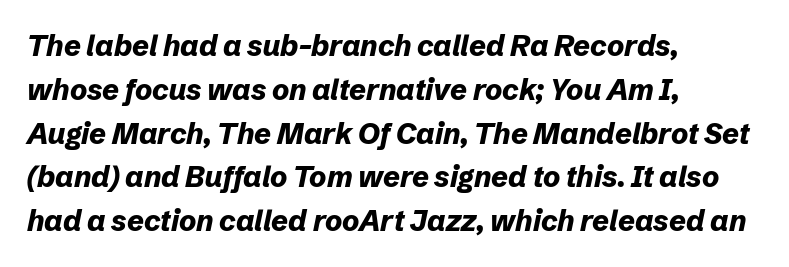
{"italic": "yes", "lean": "right", "slant_degrees": 12, "bold": "yes", "weight": "bold", "width": "normal", "stroke_contrast": "low", "x_height": "medium", "monospaced": "no", "underline": "no", "align": "left", "line_spacing": "normal", "line_spacing_ratio": 1.51, "letter_spacing": "normal", "letter_spacing_em": 0.0, "glyph_px": 29}
